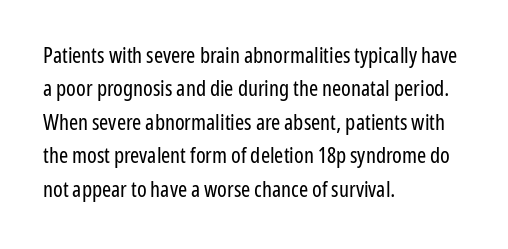
The image shows 22 px text type, upright; set left-aligned, normal line spacing (1.52x), normal letter spacing, not underlined.
